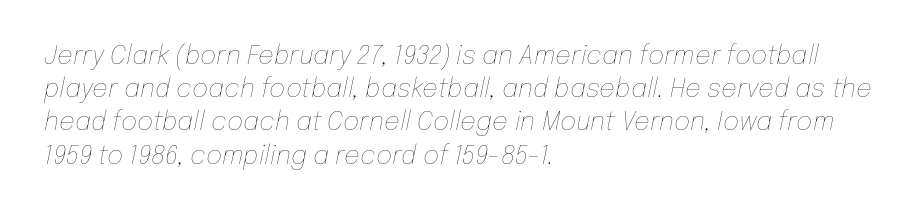
Q: Is the text bold? A: No.
Q: Is the text italic (slanted)? A: Yes, it leans right by about 12 degrees.
Q: Is the text underlined? A: No.
Q: How is the paragraph aligned? A: Left-aligned.
Q: Is the spacing between letters normal or unusually wide? A: Normal.
Q: Is the spacing between lines tight, normal or loose? A: Normal.
